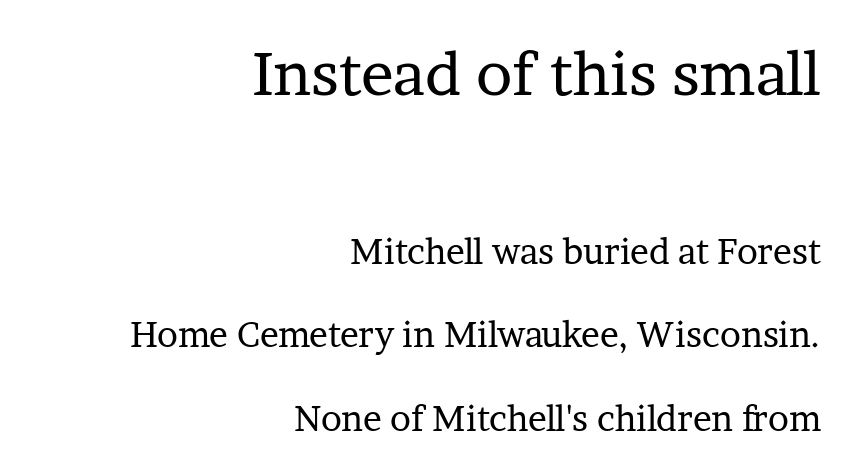
The image shows 61 px regular-weight serif type, upright; set right-aligned, loose line spacing (2.39x), normal letter spacing, not underlined; the first (top) block is 1.74x larger; low stroke contrast and a medium x-height.
